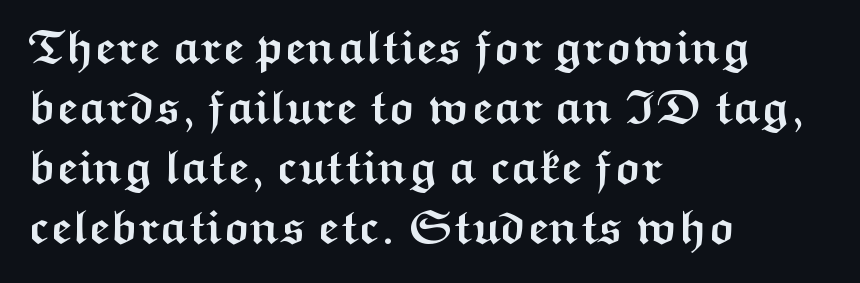
Check under the words: just untouched page. The letterforms sit shoulder to shoulder at normal distance. These lines carry a lot of weight — the face is fully bold. The typesetter chose a ragged-right arrangement here. A typesetter would call this proportional, since set widths differ per character. Quick note: not italic, upright.
